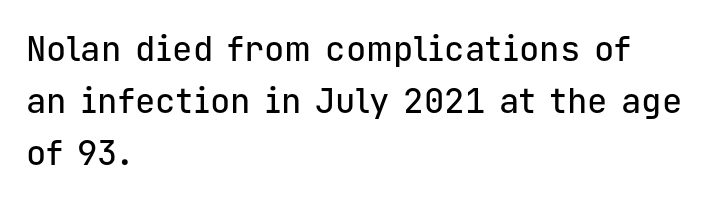
Every character here occupies the same horizontal width, giving the sample a typewriter-like rhythm. Layout note: lines flush left. Unlike italic type, these characters show no tilt at all. Letters rest on an invisible, unmarked baseline. In terms of letterform style, serifs are entirely absent. If you measured baseline to baseline, you'd find a middling distance.
